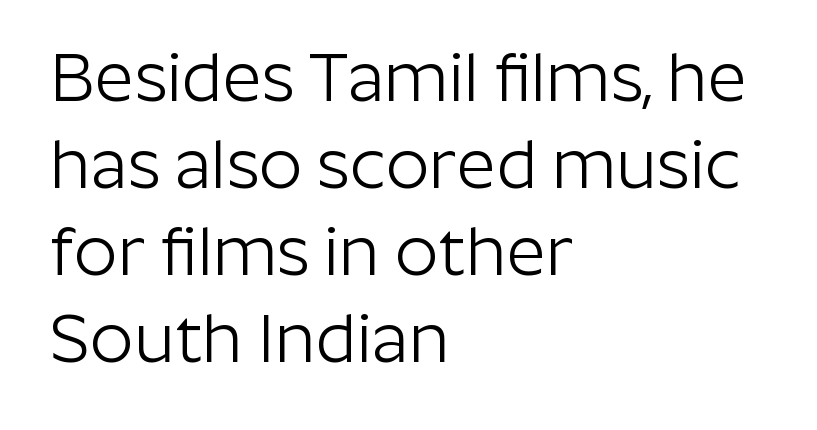
The image shows 68 px light sans-serif type, upright; set left-aligned, normal line spacing (1.28x), normal letter spacing, not underlined; low stroke contrast and a medium x-height.
